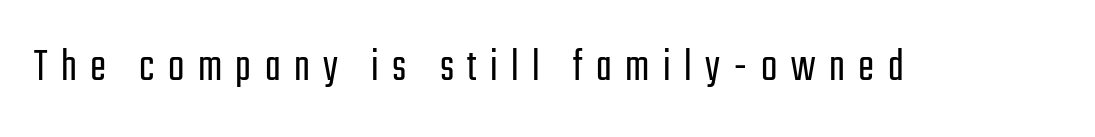
{"serif": "no", "italic": "no", "bold": "no", "weight": "light", "width": "condensed", "stroke_contrast": "low", "x_height": "medium", "monospaced": "no", "underline": "no", "letter_spacing": "wide", "letter_spacing_em": 0.28, "glyph_px": 48}
